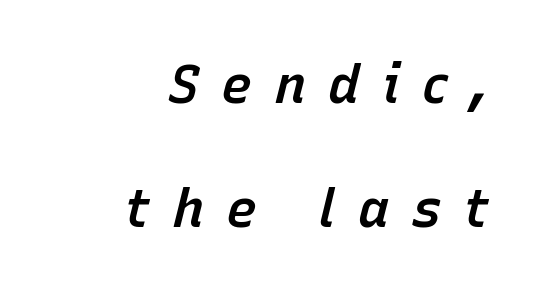
Rendered with sloped, italic letterforms. Rule under the text: the space is simply empty. These lines carry some extra weight — a demibold, not a full bold. If you measured baseline to baseline, you'd find a long distance. These lines are set flush right with a ragged left edge.
